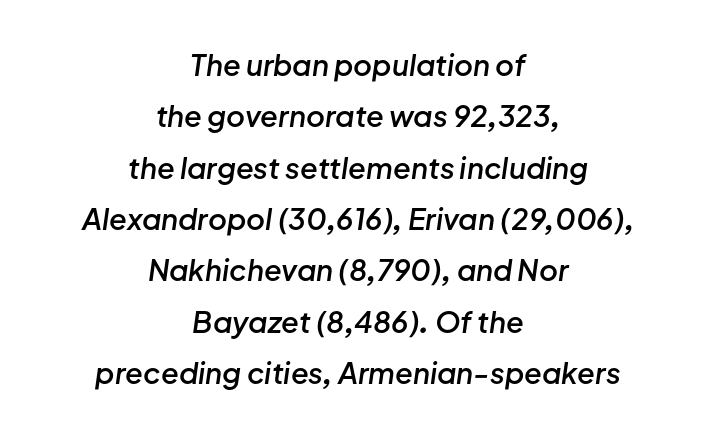
Does extra space separate the letters? No, they use regular spacing. The face used here has a pronounced slope to its letters. The paragraph has two soft edges and a firm central axis. Stems and bowls a touch heavier than normal — semibold. Descender tails drop into unmarked territory.
